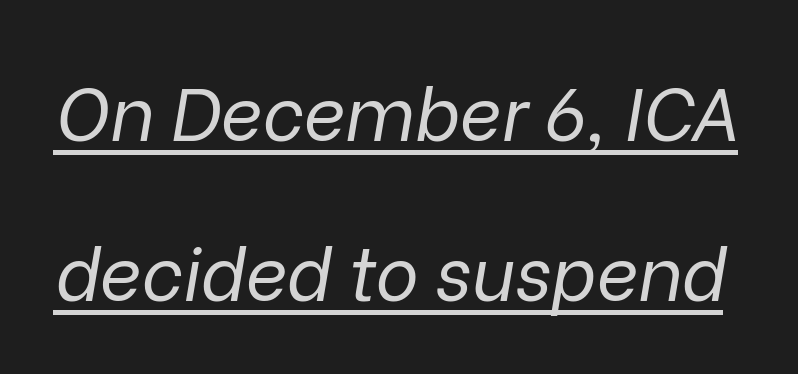
Q: Is the text bold? A: No.
Q: Is the text italic (slanted)? A: Yes, it leans right by about 9 degrees.
Q: Is the text underlined? A: Yes.
Q: Is the spacing between letters normal or unusually wide? A: Normal.
Q: Is the spacing between lines tight, normal or loose? A: Loose.
Q: Width (condensed, normal, or wide)? A: Normal.
Q: Stroke contrast? A: Low.
Q: x-height? A: Medium.
Q: Monospaced? A: No.
